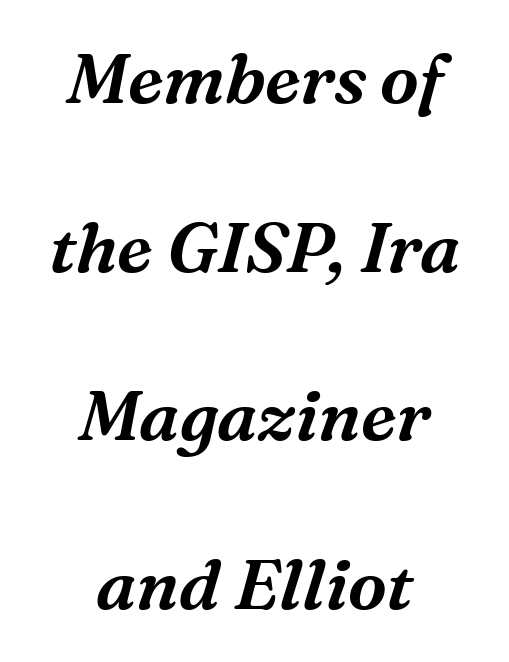
Default kerning and tracking; the words read as compact shapes. Notice how the stems are inclined rather than vertical — that's the hallmark of italics. Compared with typical paragraphs, the rows here are farther apart. Note the varied advance widths — an 'i' is clearly narrower than an 'm'. Typographically, this falls in the serif category.
